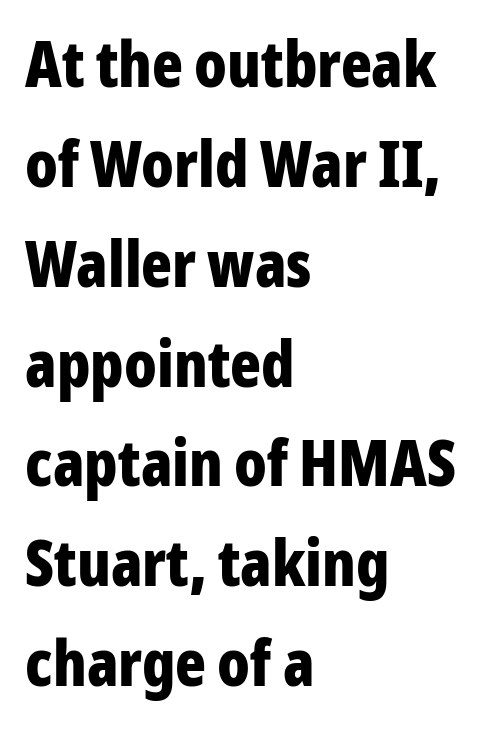
The image shows 64 px bold, condensed sans-serif type, upright; set left-aligned, normal line spacing (1.56x), normal letter spacing, not underlined; low stroke contrast and a medium x-height.
